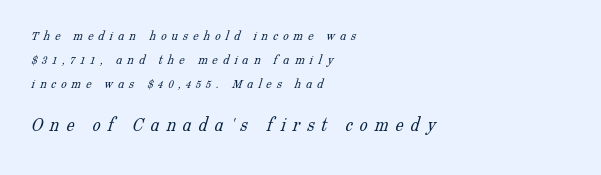
{"bold": "no", "underline": "no", "align": "left", "line_spacing": "normal", "line_spacing_ratio": 1.7, "letter_spacing": "wide", "letter_spacing_em": 0.35, "larger_block": "second", "size_ratio": 1.43, "glyph_px": 20}
